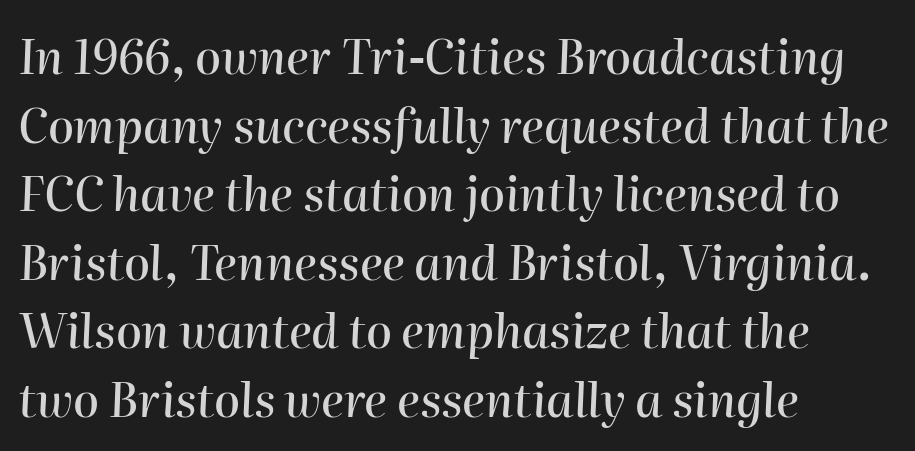
Q: Is the text italic (slanted)? A: Yes, it leans right by about 2 degrees.
Q: Is the text underlined? A: No.
Q: How is the paragraph aligned? A: Left-aligned.
Q: Is the spacing between letters normal or unusually wide? A: Normal.
Q: Is the spacing between lines tight, normal or loose? A: Normal.
Q: Width (condensed, normal, or wide)? A: Normal.
Q: Stroke contrast? A: High.
Q: x-height? A: Medium.
Q: Monospaced? A: No.
